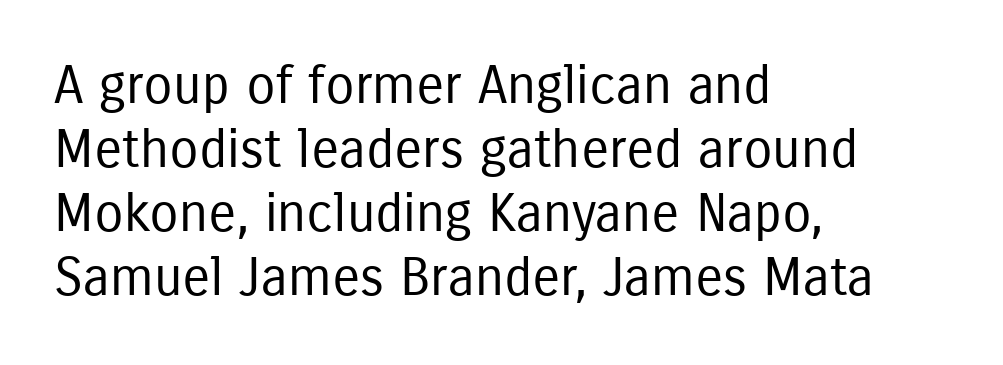
In terms of letterspacing, this is plain default setting. Quick note: not italic, upright. Proportional: the letters do not fall into vertical columns. The strip under each line holds only bare page. Is this a sans? Yes — the strokes have no serifs.
